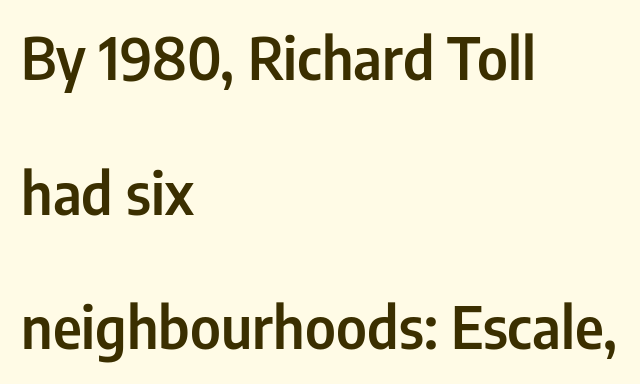
The image shows 57 px condensed sans-serif type, upright; set left-aligned, loose line spacing (2.36x), normal letter spacing, not underlined; low stroke contrast and a medium x-height.
